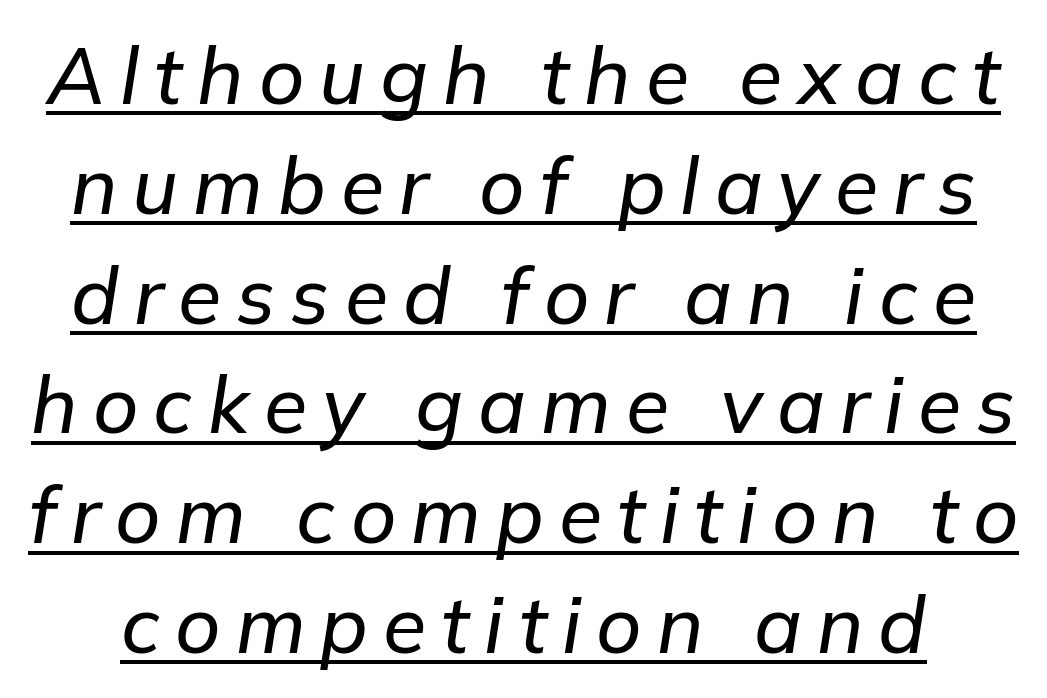
Reading down the column, the eye jumps a familiar distance to each next line. Notice how the stems are inclined rather than vertical — that's the hallmark of italics. Think of a printed novel: that variable character pitch is what you see here. Somebody hit Ctrl+U on this one — the words are underlined.
